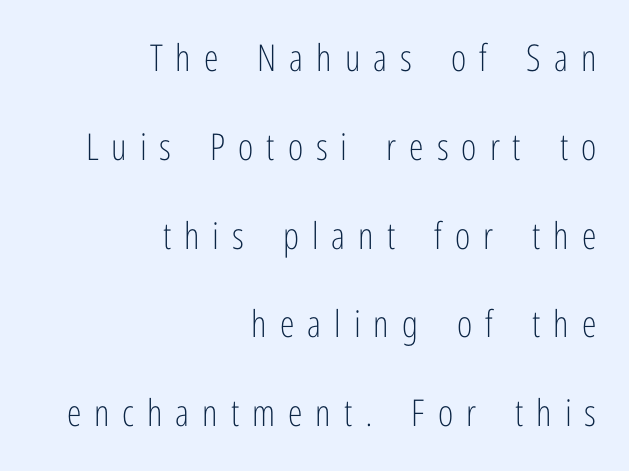
The image shows 37 px light, condensed sans-serif type, upright; set right-aligned, loose line spacing (2.4x), unusually wide letter spacing (+0.35 em), not underlined; low stroke contrast and a medium x-height.
